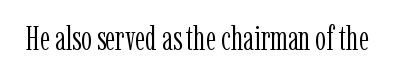
Q: Is the text bold? A: No.
Q: Is the text italic (slanted)? A: No, it is upright.
Q: Is the typeface a serif or a sans-serif typeface? A: Serif.
Q: Is the text underlined? A: No.
Q: Is the spacing between letters normal or unusually wide? A: Normal.
Q: Width (condensed, normal, or wide)? A: Condensed.
Q: Stroke contrast? A: Low.
Q: x-height? A: Medium.
Q: Monospaced? A: No.
